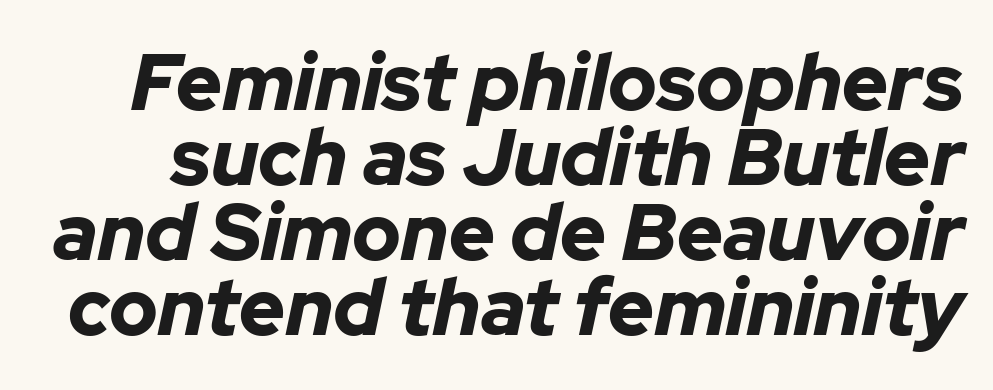
Q: Is the text bold? A: Yes.
Q: Is the text italic (slanted)? A: Yes, it leans right by about 12 degrees.
Q: Is the text underlined? A: No.
Q: Is the spacing between letters normal or unusually wide? A: Normal.
Q: Is the spacing between lines tight, normal or loose? A: Tight.
Q: Width (condensed, normal, or wide)? A: Normal.
Q: Stroke contrast? A: Low.
Q: x-height? A: Medium.
Q: Monospaced? A: No.
